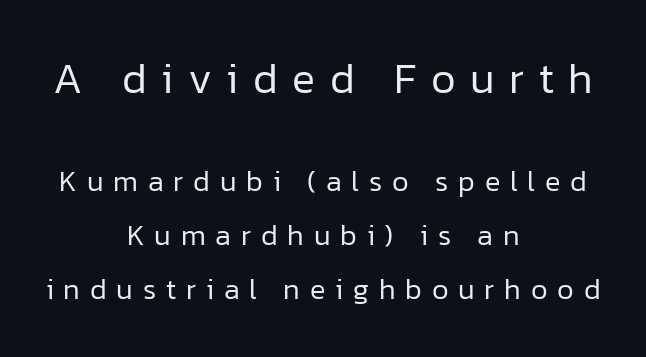
Q: Is the text bold? A: No.
Q: Is the text italic (slanted)? A: No, it is upright.
Q: Is the typeface a serif or a sans-serif typeface? A: Sans-serif.
Q: Is the text underlined? A: No.
Q: How is the paragraph aligned? A: Centered.
Q: Is the spacing between letters normal or unusually wide? A: Unusually wide.
Q: Which block of text is set in a larger size, the first (top) or the second (bottom)? A: The first (top) one.
Q: Width (condensed, normal, or wide)? A: Normal.
Q: Stroke contrast? A: Low.
Q: x-height? A: Medium.
Q: Monospaced? A: No.
